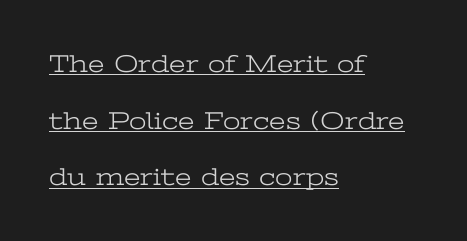
The typeface has the unassuming heft of standard copy or less. Somebody hit Ctrl+U on this one — the words are underlined. What stands out about the letter spacing? Nothing — it is the standard amount. Widely set lines give the paragraph a tall, airy silhouette. You can tell it's not italic because the verticals are truly vertical.
